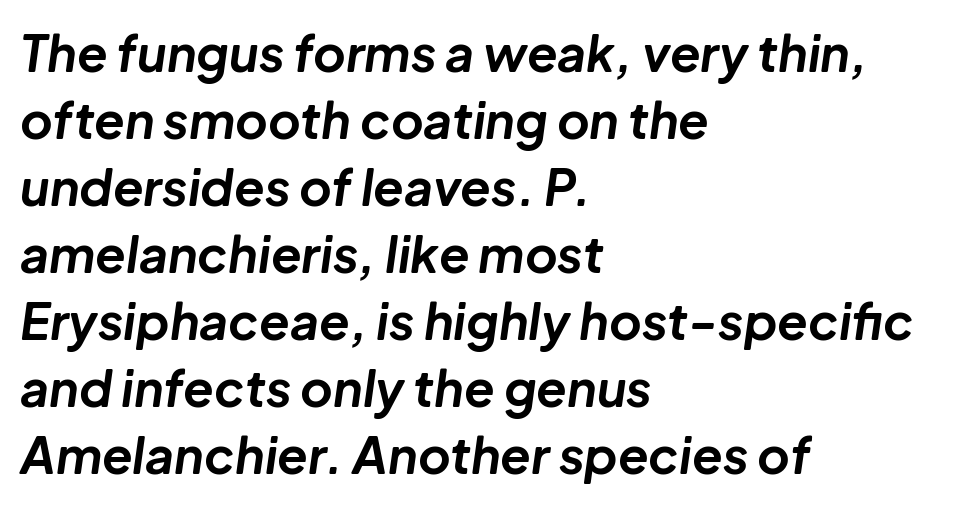
{"italic": "yes", "lean": "right", "slant_degrees": 8, "bold": "yes", "weight": "bold", "width": "normal", "stroke_contrast": "low", "x_height": "medium", "monospaced": "no", "underline": "no", "align": "left", "line_spacing": "normal", "line_spacing_ratio": 1.34, "letter_spacing": "normal", "letter_spacing_em": 0.0, "glyph_px": 50}
